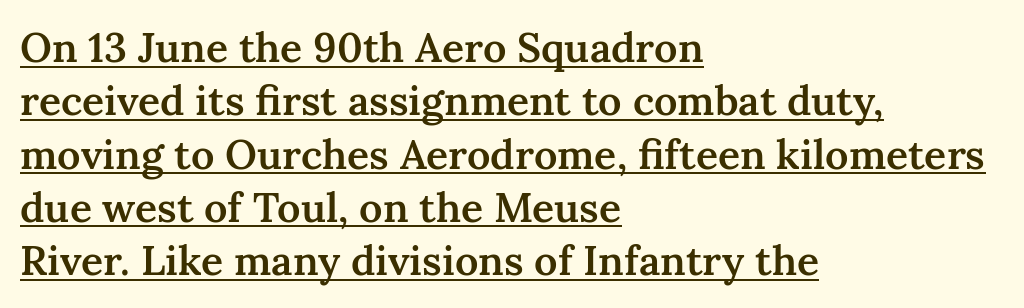
{"serif": "yes", "italic": "no", "bold": "semi", "weight": "semibold", "width": "normal", "stroke_contrast": "medium", "x_height": "medium", "monospaced": "no", "underline": "yes", "align": "left", "line_spacing": "normal", "line_spacing_ratio": 1.3, "letter_spacing": "normal", "letter_spacing_em": 0.0, "glyph_px": 41}
